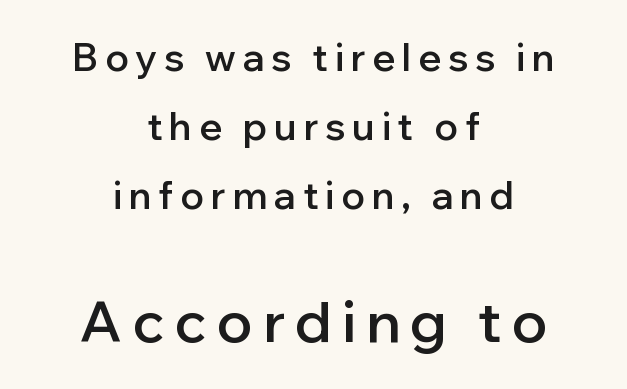
Q: Is the text bold? A: Semi-bold.
Q: Is the text italic (slanted)? A: No, it is upright.
Q: Is the typeface a serif or a sans-serif typeface? A: Sans-serif.
Q: Is the text underlined? A: No.
Q: How is the paragraph aligned? A: Centered.
Q: Which block of text is set in a larger size, the first (top) or the second (bottom)? A: The second (bottom) one.
Q: Width (condensed, normal, or wide)? A: Normal.
Q: Stroke contrast? A: Low.
Q: x-height? A: Medium.
Q: Monospaced? A: No.
